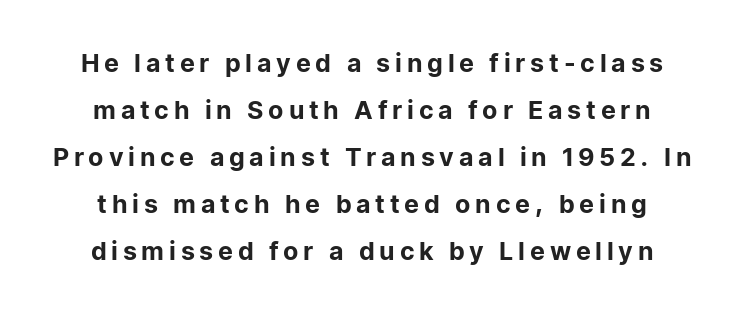
The image shows 25 px text type, upright; set centered, line spacing 1.88x, not underlined.
